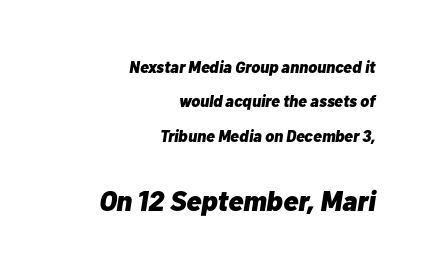
Every character sits at an angle, as italics do. Vertically, the passage feels expansive, rows floating well apart. This sample is right-justified, so line beginnings fall wherever the words allow. Larger block? The one below; the one above is distinctly smaller.
